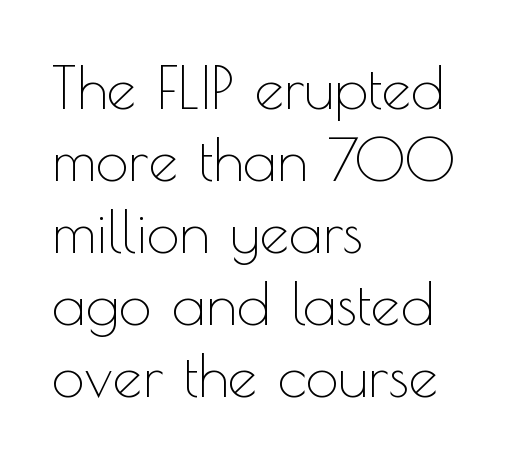
Q: Is the text bold? A: No.
Q: Is the text italic (slanted)? A: No, it is upright.
Q: Is the typeface a serif or a sans-serif typeface? A: Sans-serif.
Q: Is the text underlined? A: No.
Q: How is the paragraph aligned? A: Left-aligned.
Q: Is the spacing between letters normal or unusually wide? A: Normal.
Q: Width (condensed, normal, or wide)? A: Normal.
Q: x-height? A: Small.
Q: Monospaced? A: No.
